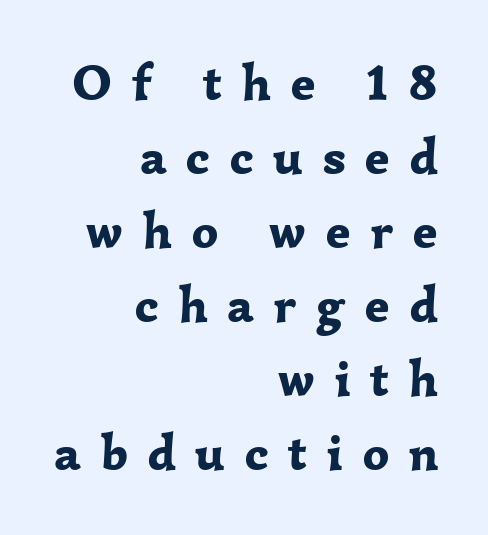
Q: Is the text bold? A: Yes.
Q: Is the text italic (slanted)? A: No, it is upright.
Q: Is the typeface a serif or a sans-serif typeface? A: Serif.
Q: Is the text underlined? A: No.
Q: How is the paragraph aligned? A: Right-aligned.
Q: Is the spacing between letters normal or unusually wide? A: Unusually wide.
Q: Is the spacing between lines tight, normal or loose? A: Normal.
Q: Width (condensed, normal, or wide)? A: Normal.
Q: Stroke contrast? A: Low.
Q: x-height? A: Medium.
Q: Monospaced? A: No.
